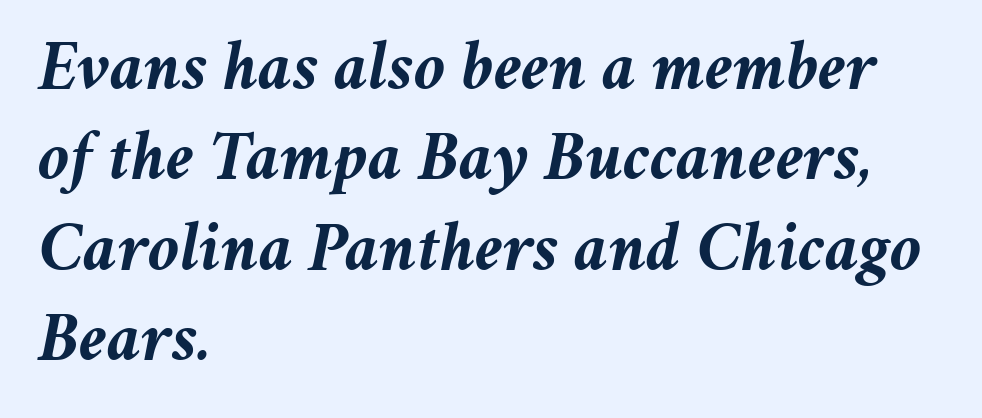
Q: Is the text bold? A: Yes.
Q: Is the text italic (slanted)? A: Yes, it leans right by about 11 degrees.
Q: Is the text underlined? A: No.
Q: How is the paragraph aligned? A: Left-aligned.
Q: Is the spacing between letters normal or unusually wide? A: Normal.
Q: Is the spacing between lines tight, normal or loose? A: Normal.
Q: Width (condensed, normal, or wide)? A: Normal.
Q: Stroke contrast? A: Medium.
Q: x-height? A: Medium.
Q: Monospaced? A: No.
